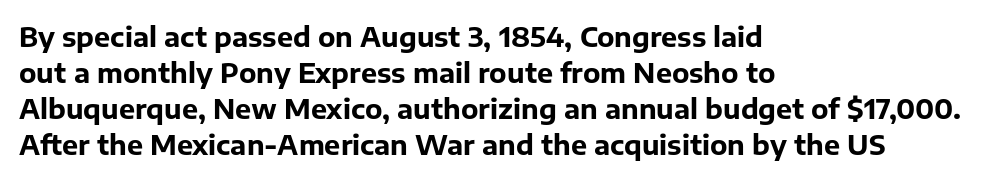
Q: Is the text bold? A: Yes.
Q: Is the text italic (slanted)? A: No, it is upright.
Q: Is the text underlined? A: No.
Q: How is the paragraph aligned? A: Left-aligned.
Q: Is the spacing between letters normal or unusually wide? A: Normal.
Q: Is the spacing between lines tight, normal or loose? A: Normal.
